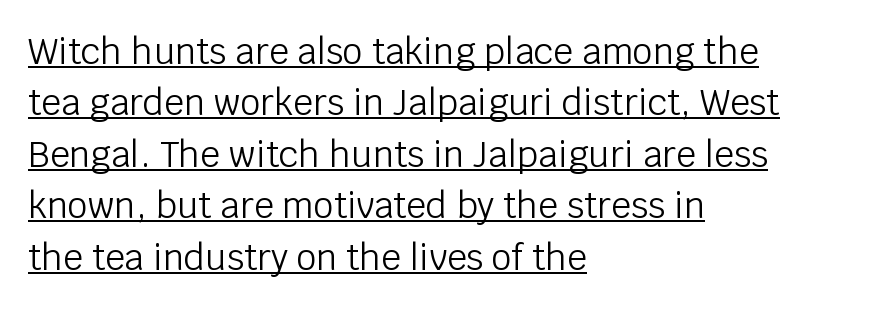
The image shows 35 px light sans-serif type, upright; set left-aligned, normal line spacing (1.47x), normal letter spacing, underlined; low stroke contrast and a large x-height.
